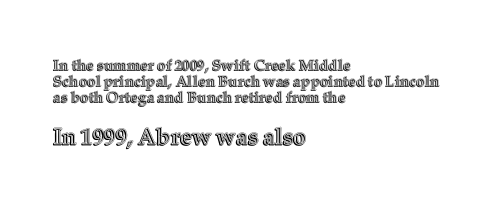
Summary of vertical rhythm: compact, with narrow interline spacing. One-word summary of the alignment: left. There is no visible air inserted between adjacent glyphs. The zone under the glyphs is completely vacant. Characters remain perfectly vertical along every line.
